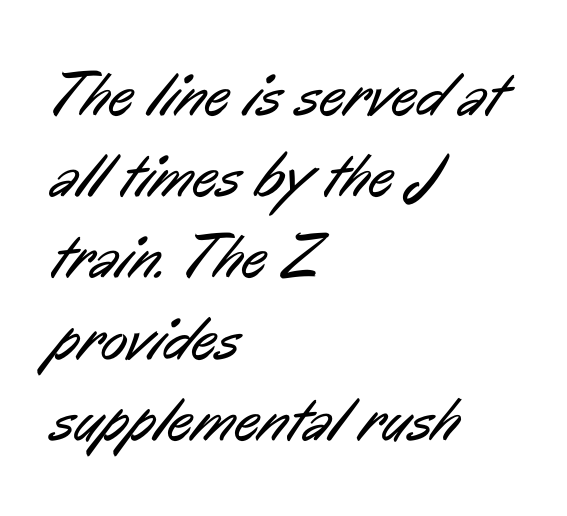
The image shows 62 px regular-weight, condensed sans-serif type; set left-aligned, normal line spacing (1.31x), normal letter spacing, not underlined; low stroke contrast and a medium x-height.
